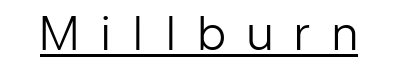
The image shows 45 px light sans-serif type, upright; set unusually wide letter spacing (+0.48 em), underlined; low stroke contrast and a medium x-height.
